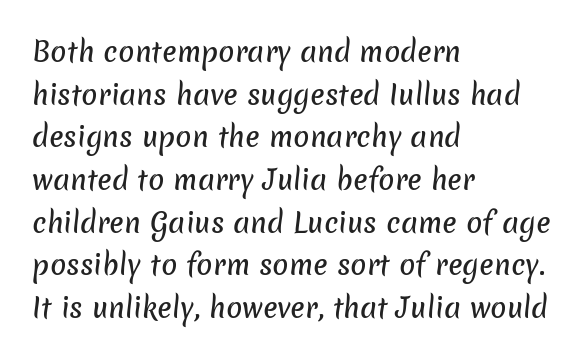
{"underline": "no", "align": "left", "line_spacing": "normal", "line_spacing_ratio": 1.58, "letter_spacing": "normal", "letter_spacing_em": 0.0, "glyph_px": 27}
